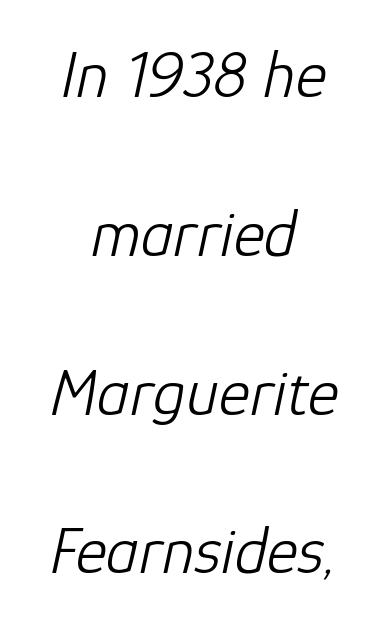
{"italic": "yes", "lean": "right", "slant_degrees": 12, "bold": "no", "weight": "light", "width": "normal", "stroke_contrast": "low", "x_height": "medium", "monospaced": "no", "underline": "no", "align": "center", "line_spacing": "loose", "line_spacing_ratio": 2.37, "letter_spacing": "normal", "letter_spacing_em": 0.0, "glyph_px": 67}
